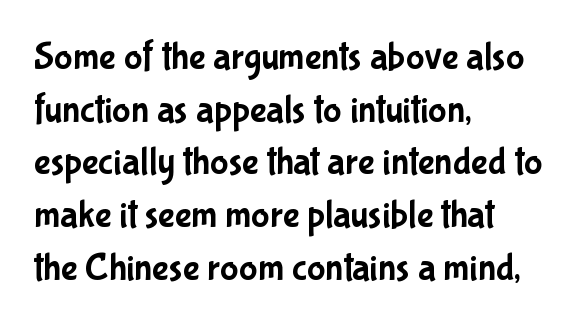
Short and long lines alike share a common starting point at left. The gaps between neighbouring characters are ordinary and unremarkable. A sans-serif font was chosen for this passage. Honestly, there is no underline to notice here at all. Varying glyph widths throughout — classic text-font behaviour. Whoever set this chose a conventional vertical rhythm.
